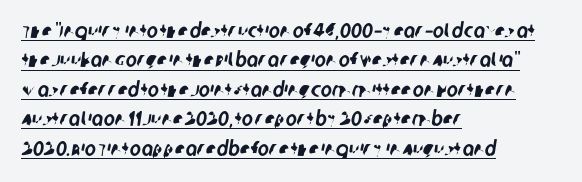
{"underline": "yes", "align": "left", "line_spacing": "normal", "line_spacing_ratio": 1.4, "letter_spacing": "normal", "letter_spacing_em": 0.0, "glyph_px": 21}
